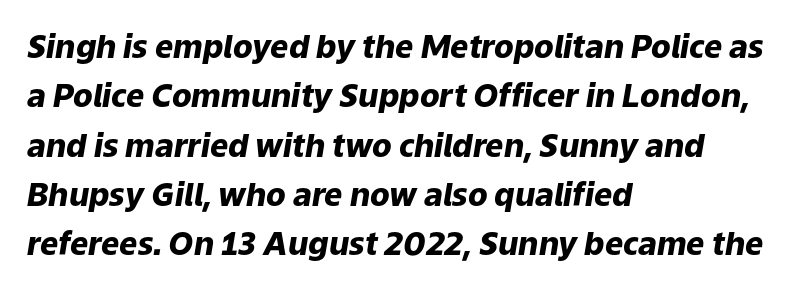
{"italic": "yes", "lean": "right", "slant_degrees": 9, "bold": "yes", "weight": "heavy", "width": "normal", "stroke_contrast": "low", "x_height": "medium", "monospaced": "no", "underline": "no", "align": "left", "line_spacing": "normal", "line_spacing_ratio": 1.54, "letter_spacing": "normal", "letter_spacing_em": 0.0, "glyph_px": 32}
